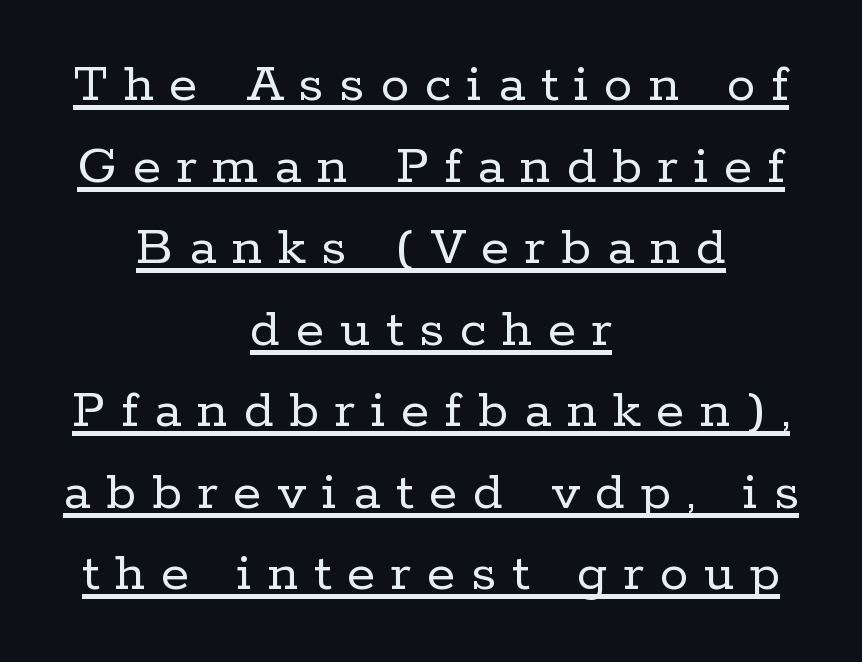
{"serif": "yes", "italic": "no", "bold": "no", "weight": "regular", "width": "normal", "stroke_contrast": "low", "x_height": "medium", "monospaced": "no", "underline": "yes", "align": "center", "line_spacing": "normal", "line_spacing_ratio": 1.43, "letter_spacing": "wide", "letter_spacing_em": 0.28, "glyph_px": 57}
